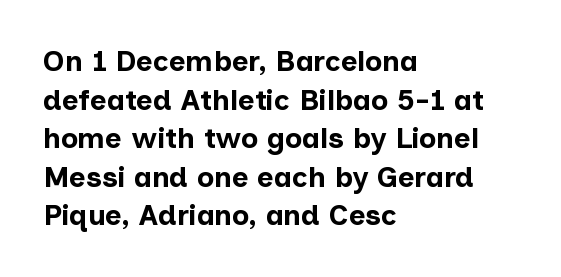
{"serif": "no", "italic": "no", "bold": "yes", "weight": "bold", "width": "normal", "stroke_contrast": "low", "x_height": "medium", "monospaced": "no", "underline": "no", "align": "left", "line_spacing": "normal", "line_spacing_ratio": 1.33, "letter_spacing": "normal", "letter_spacing_em": 0.0, "glyph_px": 29}
